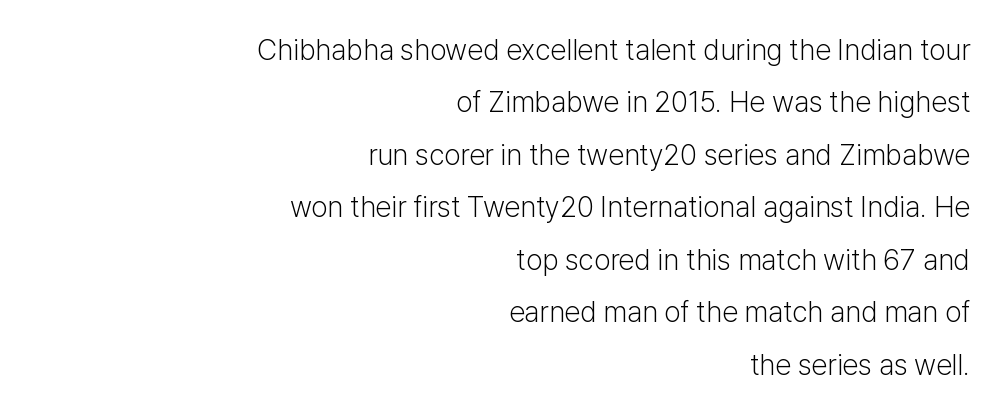
The image shows 29 px light sans-serif type, upright; set right-aligned, line spacing 1.81x, normal letter spacing, not underlined; low stroke contrast and a medium x-height.
